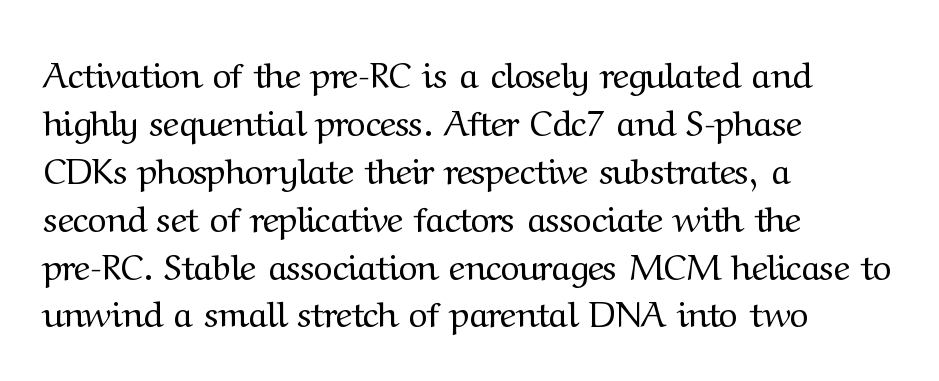
Any mark beneath the type? The region is blank. The line texture is even and compact thanks to regular tracking. Type style note: has serifs. You could not count columns in this text — the font is proportionally spaced. What's the leading like? Ordinary, nothing unusual.
